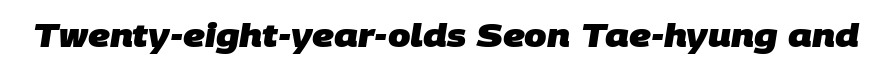
The image shows 32 px heavy sans-serif type; set normal letter spacing, not underlined; low stroke contrast and a large x-height.
